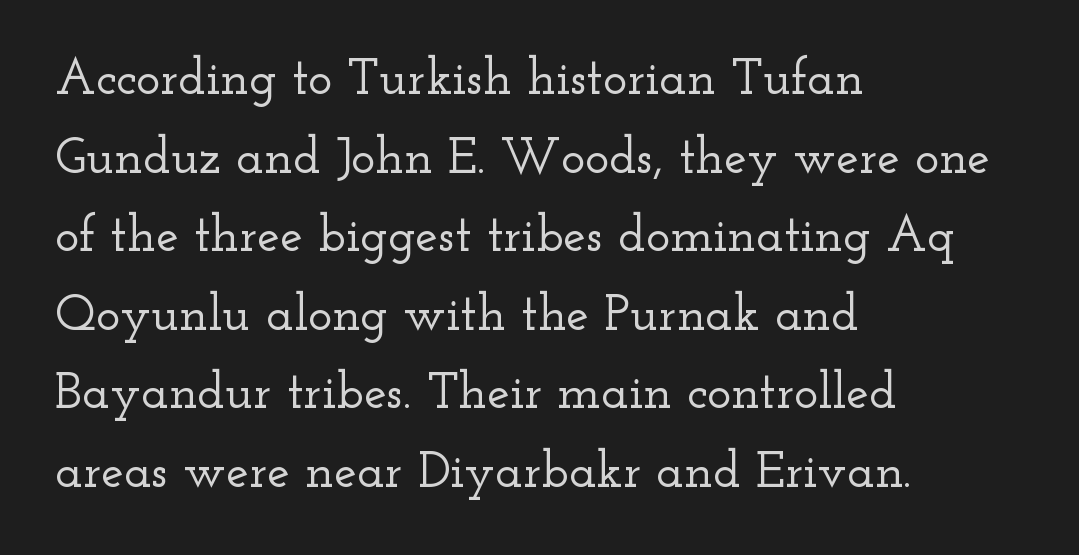
The image shows 51 px wide serif type, upright; set left-aligned, normal line spacing (1.54x), normal letter spacing, not underlined; low stroke contrast and a small x-height.
